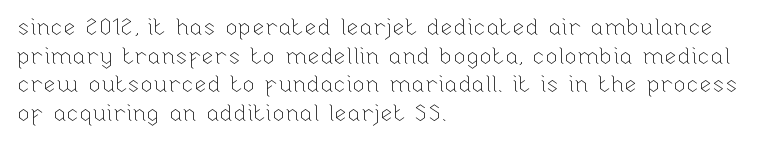
The image shows 23 px text type, upright; set left-aligned, normal line spacing (1.25x), normal letter spacing, not underlined.
